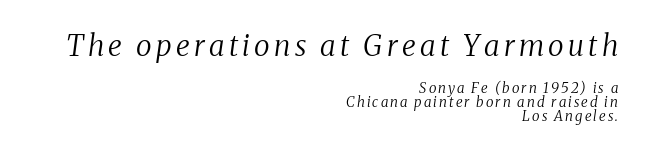
{"serif": "yes", "italic": "yes", "lean": "right", "slant_degrees": 8, "bold": "no", "weight": "regular", "width": "normal", "stroke_contrast": "medium", "x_height": "medium", "monospaced": "no", "underline": "no", "align": "right", "line_spacing": "tight", "line_spacing_ratio": 1.0, "larger_block": "first", "size_ratio": 2.07, "glyph_px": 29}
